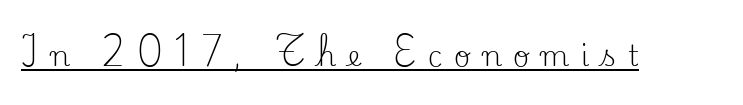
{"italic": "no", "bold": "no", "weight": "regular", "width": "normal", "stroke_contrast": "low", "x_height": "small", "monospaced": "no", "underline": "yes", "letter_spacing": "wide", "letter_spacing_em": 0.42, "glyph_px": 28}
